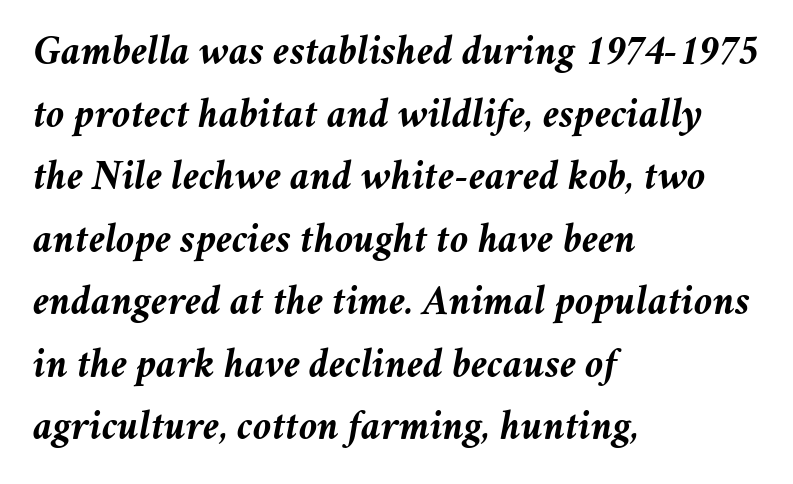
{"italic": "yes", "lean": "right", "slant_degrees": 11, "bold": "yes", "weight": "semibold", "width": "normal", "stroke_contrast": "medium", "x_height": "medium", "monospaced": "no", "underline": "no", "align": "left", "line_spacing": "normal", "line_spacing_ratio": 1.49, "letter_spacing": "normal", "letter_spacing_em": 0.0, "glyph_px": 42}
